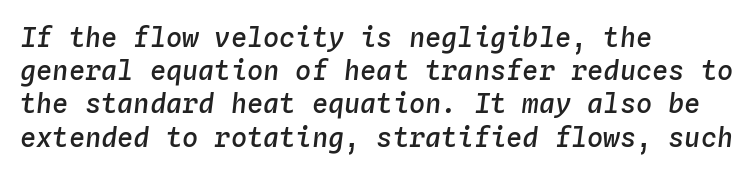
{"italic": "yes", "lean": "right", "slant_degrees": 4, "bold": "semi", "underline": "no", "align": "left", "line_spacing_ratio": 1.23, "letter_spacing": "normal", "letter_spacing_em": 0.0, "glyph_px": 27}
